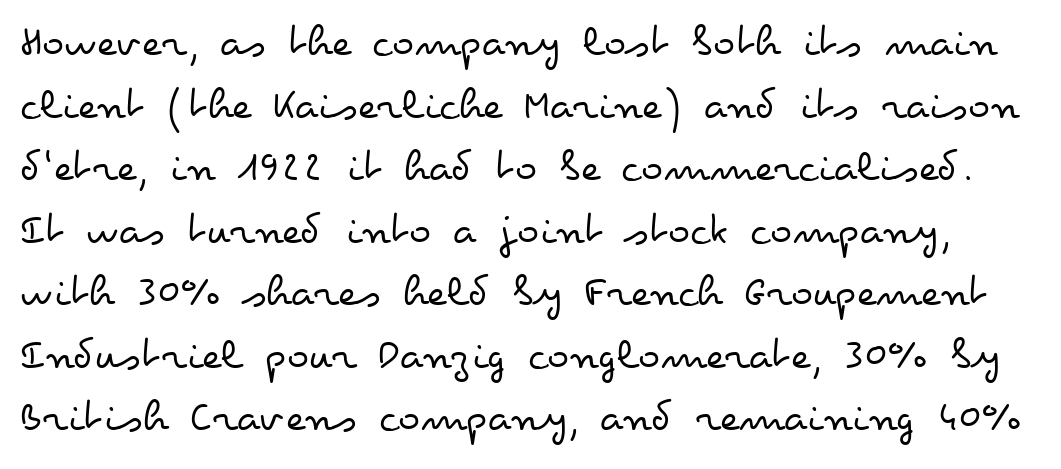
{"italic": "no", "bold": "no", "weight": "regular", "width": "wide", "stroke_contrast": "low", "x_height": "small", "monospaced": "no", "underline": "no", "line_spacing": "normal", "line_spacing_ratio": 1.36, "letter_spacing": "normal", "letter_spacing_em": 0.0, "glyph_px": 46}
